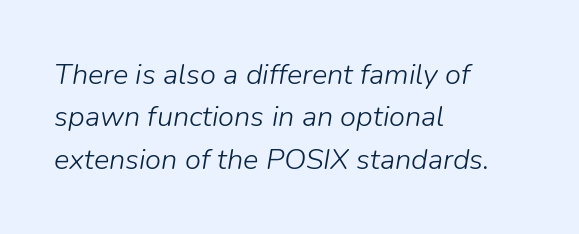
No heavy texture on the line: the type isn't bold. The designer left line spacing at the default. Any mark beneath the type? The region is blank. You could call the tracking neutral — neither tight nor loose.
